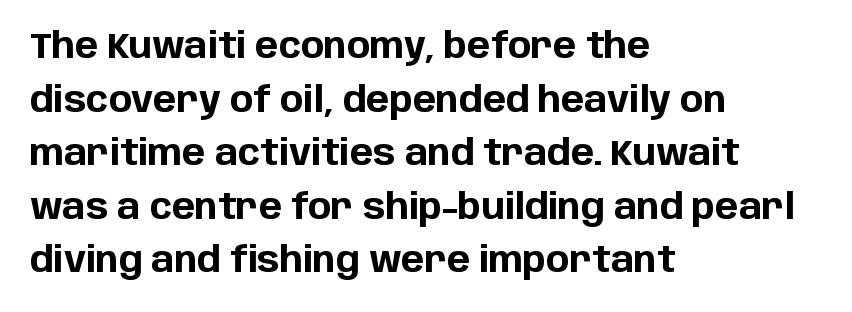
{"serif": "no", "italic": "no", "bold": "yes", "weight": "bold", "width": "normal", "stroke_contrast": "low", "x_height": "large", "monospaced": "no", "underline": "no", "align": "left", "line_spacing": "normal", "line_spacing_ratio": 1.53, "letter_spacing": "normal", "letter_spacing_em": 0.0, "glyph_px": 35}
